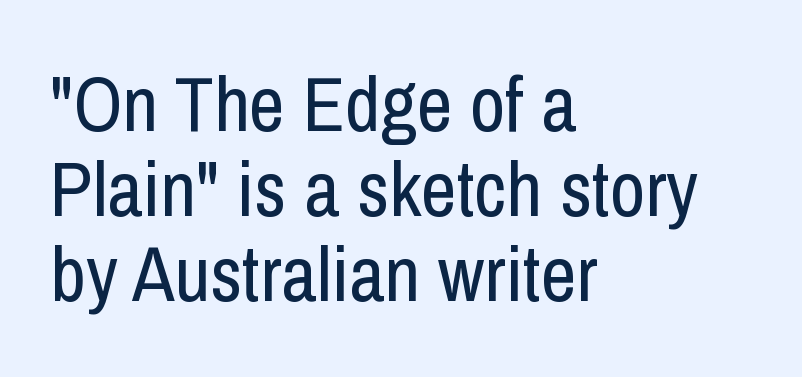
A sans-serif font was chosen for this passage. Heft: none added — not bold. Each new line begins almost immediately beneath the previous one. No extra tracking has been applied to these lines. Rendered with straight, roman letterforms. Check the space under the baseline: it is left empty.
